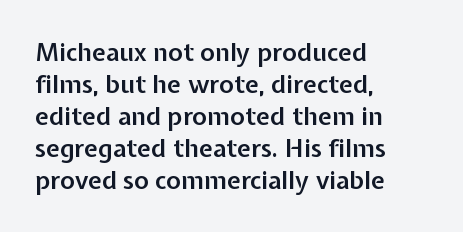
{"italic": "no", "bold": "semi", "underline": "no", "align": "left", "line_spacing": "normal", "line_spacing_ratio": 1.28, "letter_spacing": "normal", "letter_spacing_em": 0.0, "glyph_px": 25}
